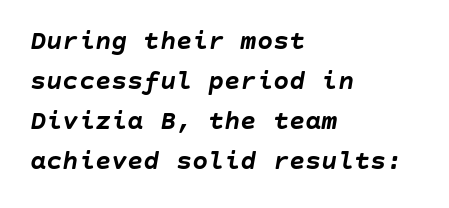
{"italic": "yes", "lean": "right", "slant_degrees": 10, "bold": "yes", "underline": "no", "align": "left", "line_spacing": "normal", "line_spacing_ratio": 1.48, "letter_spacing": "normal", "letter_spacing_em": 0.0, "glyph_px": 27}
